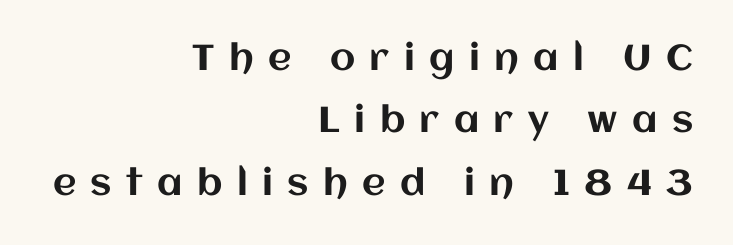
The image shows 36 px text type, upright; set right-aligned, line spacing 1.73x, unusually wide letter spacing (+0.4 em), not underlined; medium stroke contrast and a large x-height.
